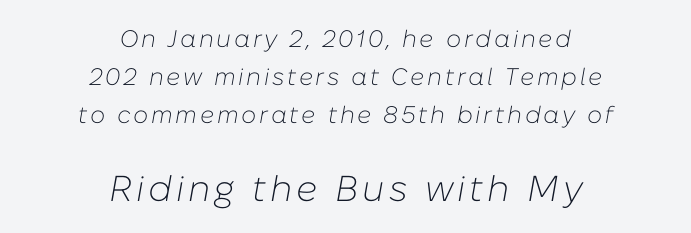
Beneath every word, the page is bare. Italic? Definitely — the glyphs are oblique. Typesetter's note — lower block bumped up in size, upper block left smaller. Every row of glyphs is offset so its center matches the block's center.
